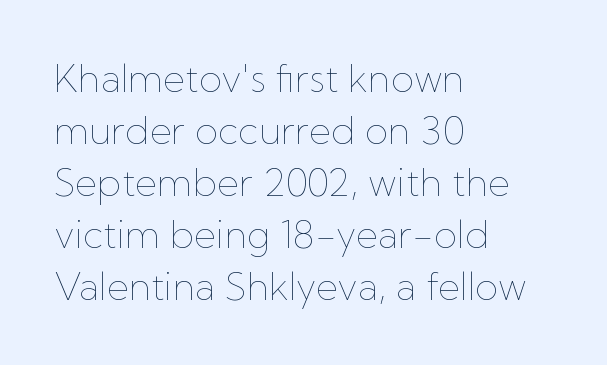
Q: Is the text bold? A: No.
Q: Is the text italic (slanted)? A: No, it is upright.
Q: Is the text underlined? A: No.
Q: How is the paragraph aligned? A: Left-aligned.
Q: Is the spacing between letters normal or unusually wide? A: Normal.
Q: Is the spacing between lines tight, normal or loose? A: Normal.
Q: Width (condensed, normal, or wide)? A: Normal.
Q: Stroke contrast? A: Low.
Q: x-height? A: Medium.
Q: Monospaced? A: No.
